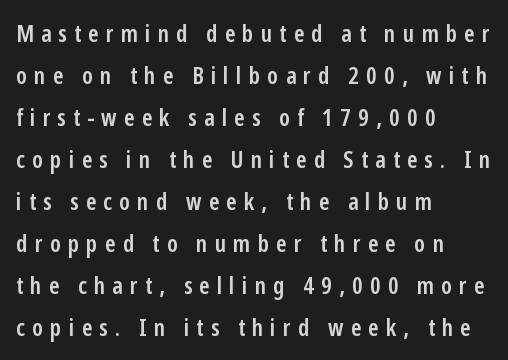
This sample is left-justified, so line endings fall wherever the words run out. Nobody drew a line under any word here. Ordinary non-slanted type is in use. The sample has been set in demibold, a notch under bold. Does extra space separate the letters? Yes, quite a lot of it.
